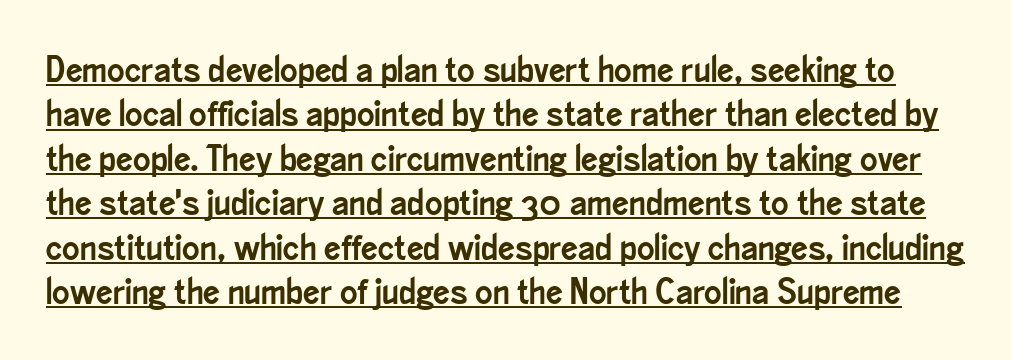
{"serif": "no", "italic": "no", "width": "condensed", "stroke_contrast": "low", "x_height": "small", "monospaced": "no", "underline": "yes", "line_spacing_ratio": 1.2, "letter_spacing": "normal", "letter_spacing_em": 0.0, "glyph_px": 37}
